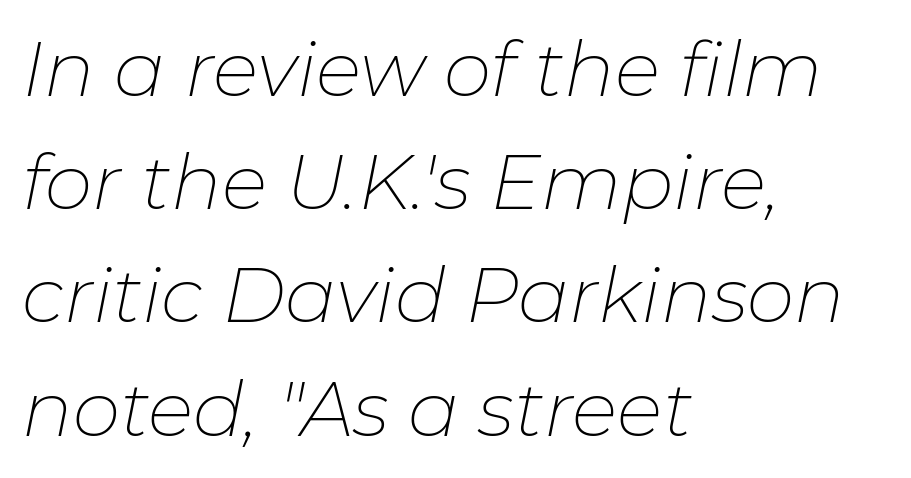
The image shows 76 px thin type, italic (leaning right); set left-aligned, normal line spacing (1.49x), normal letter spacing, not underlined; low stroke contrast and a medium x-height.
